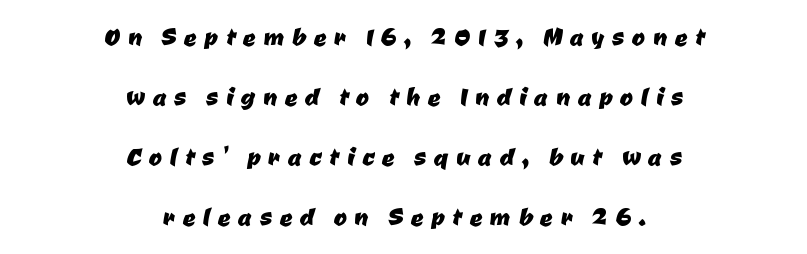
{"serif": "no", "width": "normal", "stroke_contrast": "low", "x_height": "medium", "monospaced": "no", "underline": "no", "align": "center", "line_spacing": "loose", "line_spacing_ratio": 1.94, "letter_spacing": "wide", "letter_spacing_em": 0.25, "glyph_px": 31}
